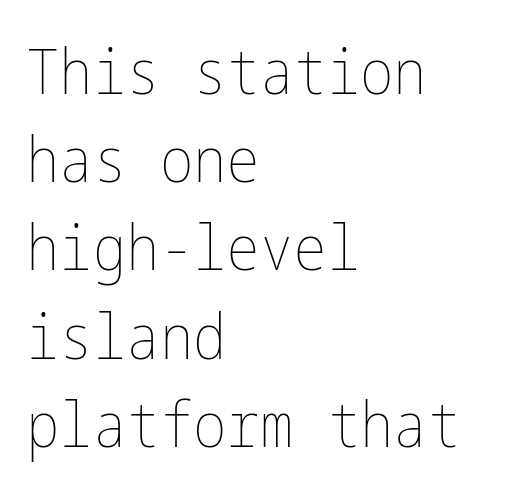
Q: Is the text bold? A: No.
Q: Is the text italic (slanted)? A: No, it is upright.
Q: Is the text underlined? A: No.
Q: How is the paragraph aligned? A: Left-aligned.
Q: Is the spacing between letters normal or unusually wide? A: Normal.
Q: Is the spacing between lines tight, normal or loose? A: Normal.
Q: Width (condensed, normal, or wide)? A: Condensed.
Q: Stroke contrast? A: Low.
Q: x-height? A: Medium.
